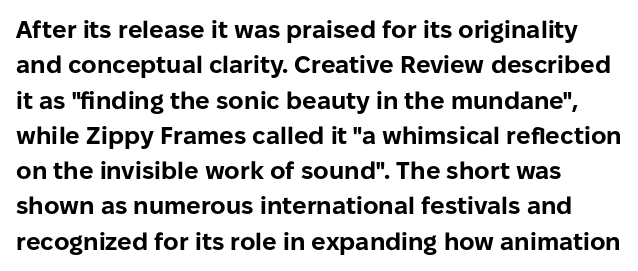
Q: Is the text bold? A: Yes.
Q: Is the text italic (slanted)? A: No, it is upright.
Q: Is the text underlined? A: No.
Q: Is the spacing between letters normal or unusually wide? A: Normal.
Q: Is the spacing between lines tight, normal or loose? A: Normal.
